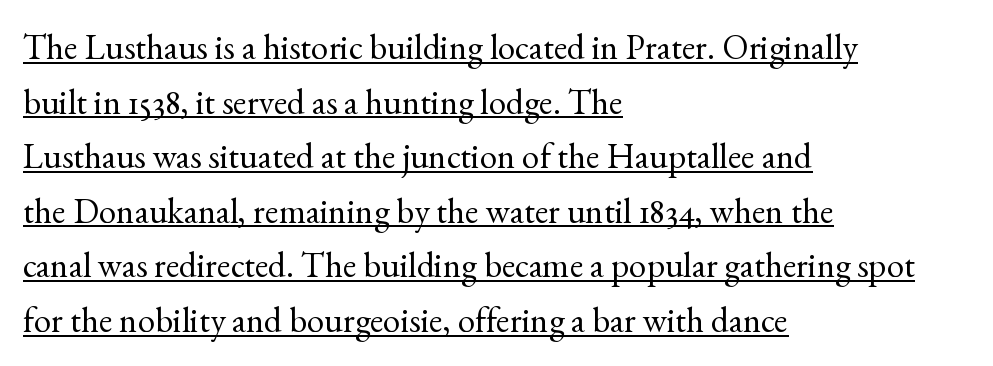
Q: Is the text bold? A: No.
Q: Is the text italic (slanted)? A: No, it is upright.
Q: Is the typeface a serif or a sans-serif typeface? A: Serif.
Q: Is the text underlined? A: Yes.
Q: How is the paragraph aligned? A: Left-aligned.
Q: Is the spacing between letters normal or unusually wide? A: Normal.
Q: Is the spacing between lines tight, normal or loose? A: Normal.
Q: Width (condensed, normal, or wide)? A: Normal.
Q: x-height? A: Small.
Q: Monospaced? A: No.
